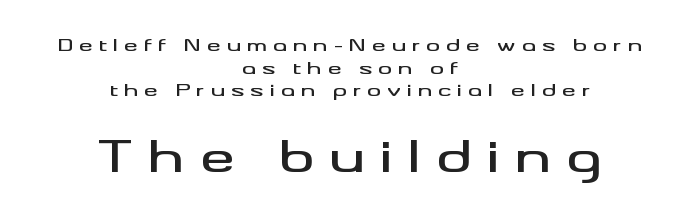
{"serif": "no", "italic": "no", "width": "wide", "stroke_contrast": "medium", "x_height": "small", "monospaced": "no", "underline": "no", "align": "center", "line_spacing": "normal", "line_spacing_ratio": 1.33, "letter_spacing": "wide", "letter_spacing_em": 0.36, "larger_block": "second", "size_ratio": 2.53, "glyph_px": 43}
